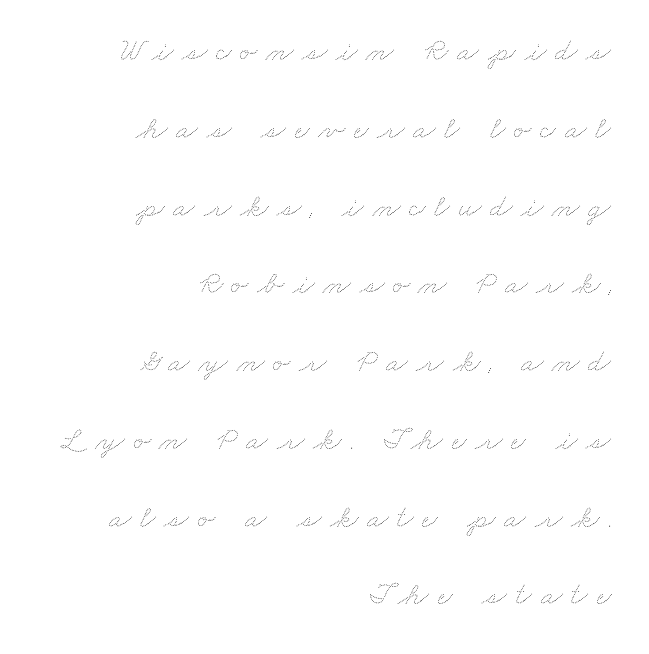
The image shows 32 px thin, wide type; set right-aligned, loose line spacing (2.43x), unusually wide letter spacing (+0.27 em), not underlined; medium stroke contrast and a small x-height.
